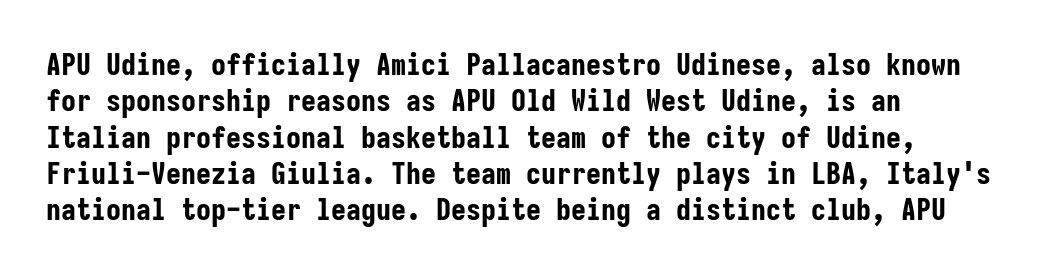
{"serif": "no", "italic": "no", "bold": "yes", "weight": "bold", "width": "condensed", "stroke_contrast": "low", "x_height": "medium", "monospaced": "yes", "underline": "no", "align": "left", "line_spacing_ratio": 1.21, "letter_spacing": "normal", "letter_spacing_em": 0.0, "glyph_px": 30}
